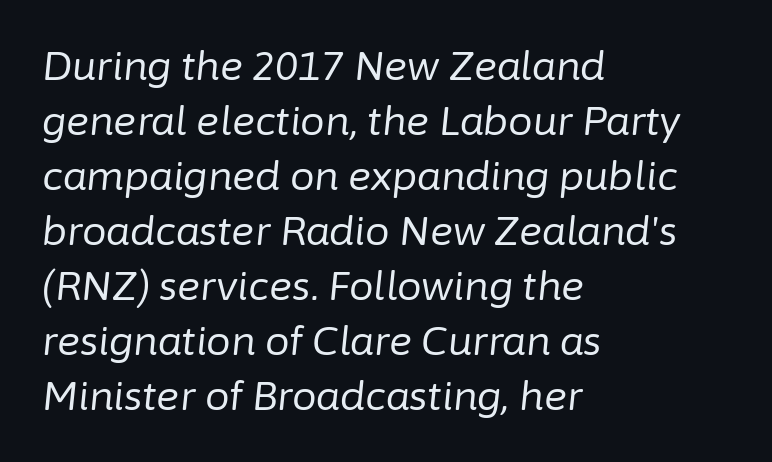
Only glyphs here, with clear space below each row. Does the leading feel generous? No, just average. The axis of the letterforms is tilted away from vertical. No extra tracking has been applied to these lines. The passage shown is typed in a proportional face where columns would drift. Reading down the block, your eye returns to a fixed left position each line.
